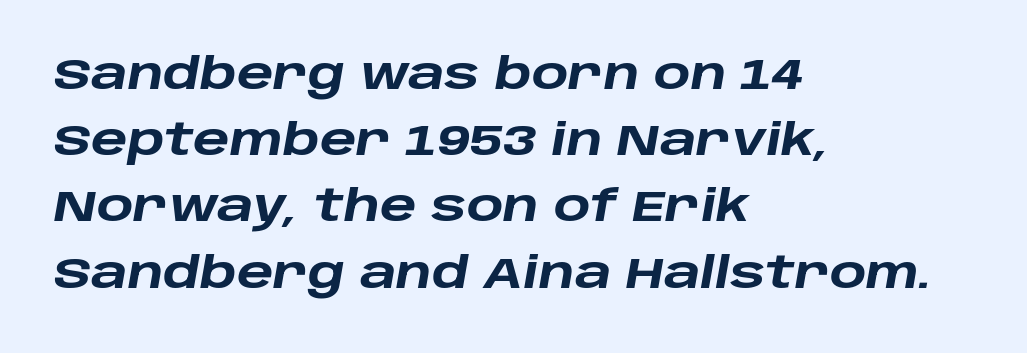
The image shows 43 px heavy, wide type, italic (leaning right); set left-aligned, normal line spacing (1.54x), normal letter spacing, not underlined; low stroke contrast and a large x-height.
